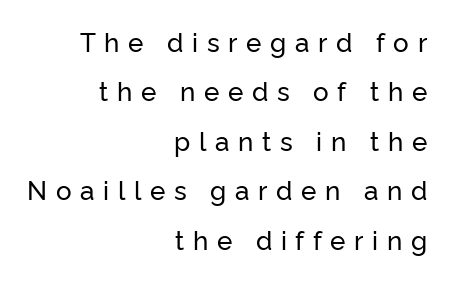
Q: Is the text italic (slanted)? A: No, it is upright.
Q: Is the text underlined? A: No.
Q: How is the paragraph aligned? A: Right-aligned.
Q: Is the spacing between letters normal or unusually wide? A: Unusually wide.
Q: Is the spacing between lines tight, normal or loose? A: Loose.
